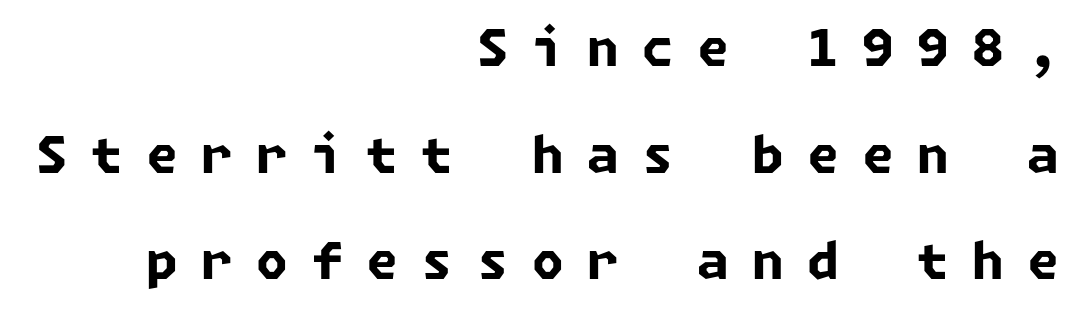
The image shows 51 px bold sans-serif type; set right-aligned, loose line spacing (2.09x), unusually wide letter spacing (+0.46 em), not underlined; low stroke contrast and a medium x-height.
